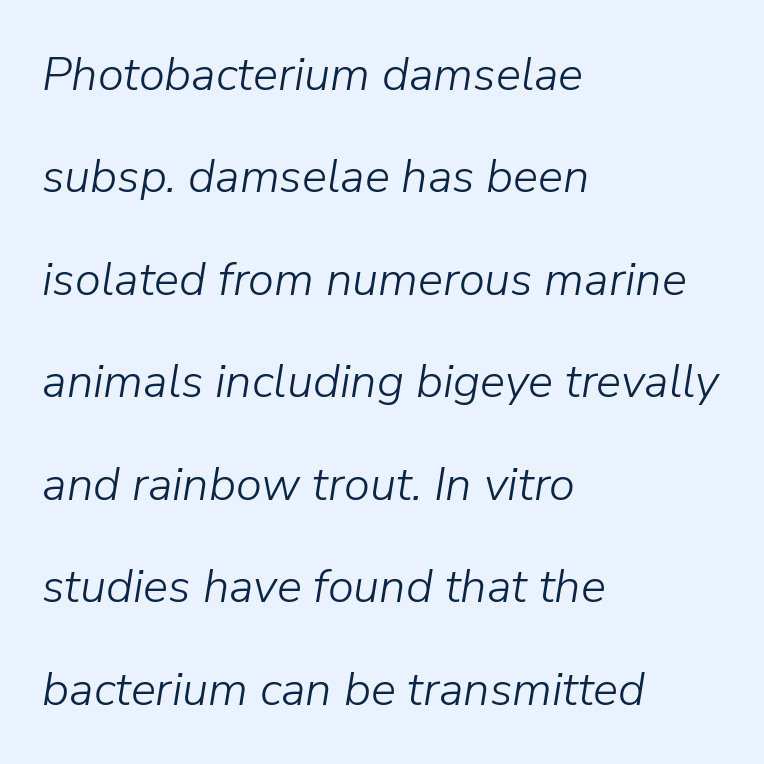
The text block is weighted toward the left margin, trailing off unevenly rightward. A typesetter would mark this as italic. A typesetter would call this proportional, since set widths differ per character. Horizontal bands of white between lines are thick stripes.
